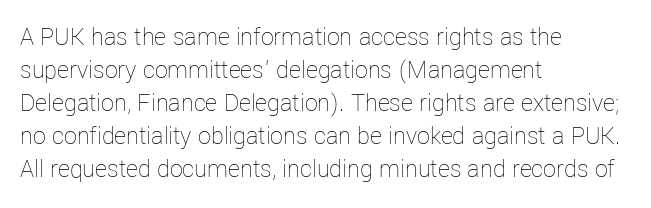
When letters stand straight like this, we call the style roman or upright. These lines sit exactly where default settings would place them. Students, note that the glyphs here touch the page at normal intervals. The passage shown is not bold in any degree. In CSS terms this would be text-align: left. Underlining? Definitely not there.
